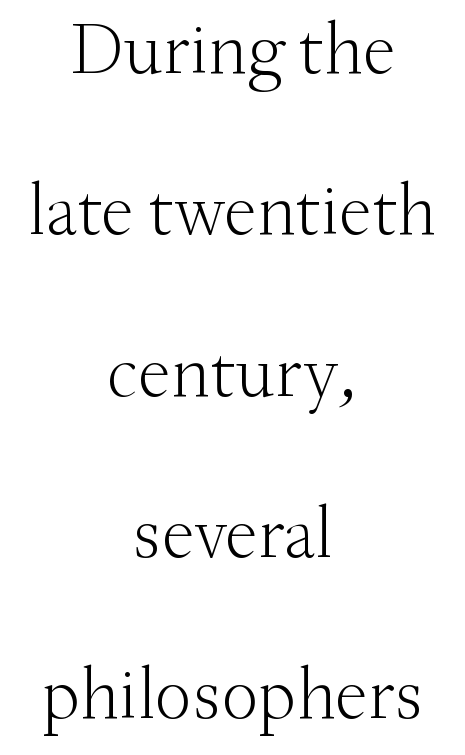
Q: Is the text bold? A: No.
Q: Is the text italic (slanted)? A: No, it is upright.
Q: Is the typeface a serif or a sans-serif typeface? A: Serif.
Q: Is the text underlined? A: No.
Q: How is the paragraph aligned? A: Centered.
Q: Is the spacing between letters normal or unusually wide? A: Normal.
Q: Is the spacing between lines tight, normal or loose? A: Loose.
Q: Width (condensed, normal, or wide)? A: Normal.
Q: Stroke contrast? A: Medium.
Q: x-height? A: Small.
Q: Monospaced? A: No.
